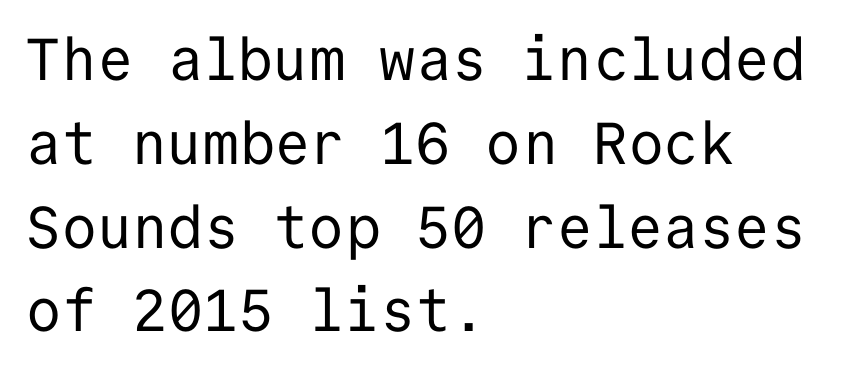
The image shows 59 px regular-weight sans-serif type, upright, monospaced; set left-aligned, normal line spacing (1.42x), normal letter spacing, not underlined; low stroke contrast and a medium x-height.
